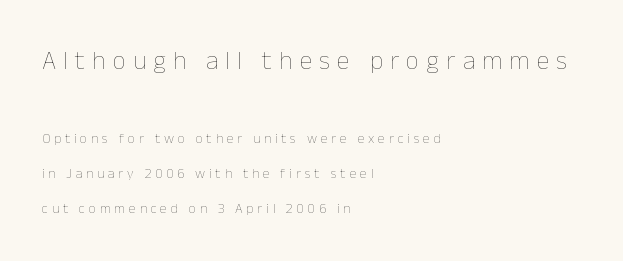
The image shows 26 px text type, upright; set left-aligned, loose line spacing (2.5x), unusually wide letter spacing (+0.27 em), not underlined; the first (top) block is 1.86x larger.
